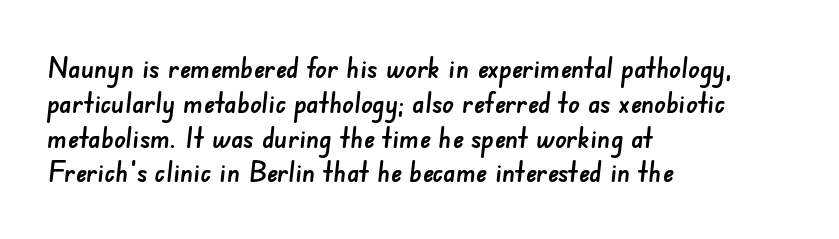
{"serif": "no", "width": "normal", "stroke_contrast": "low", "x_height": "small", "monospaced": "no", "underline": "no", "align": "left", "line_spacing_ratio": 1.2, "letter_spacing": "normal", "letter_spacing_em": 0.0, "glyph_px": 29}
